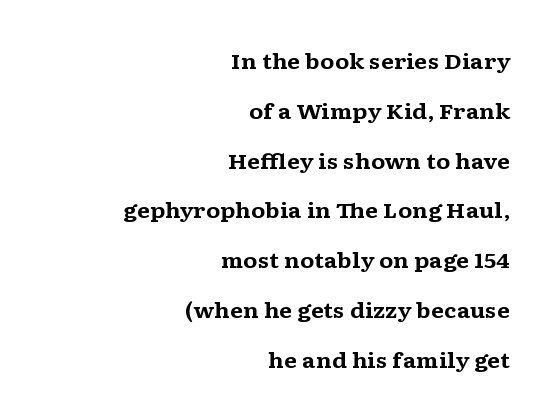
{"italic": "no", "bold": "yes", "underline": "no", "align": "right", "line_spacing": "loose", "line_spacing_ratio": 2.37, "letter_spacing": "normal", "letter_spacing_em": 0.0, "glyph_px": 21}
